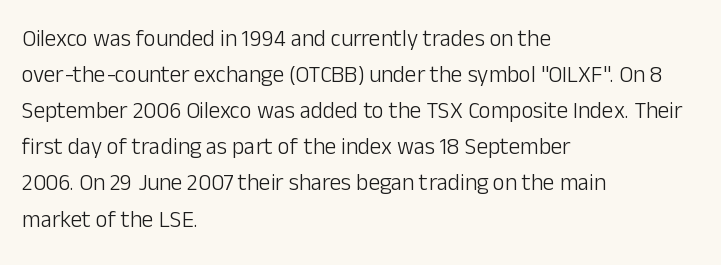
{"italic": "no", "bold": "no", "underline": "no", "align": "left", "line_spacing": "normal", "line_spacing_ratio": 1.57, "letter_spacing": "normal", "letter_spacing_em": 0.0, "glyph_px": 23}
